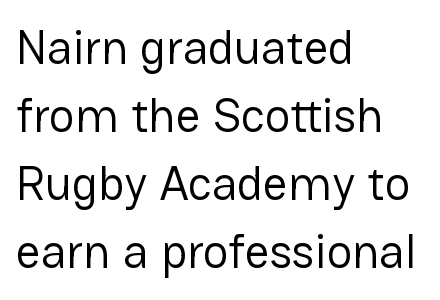
{"serif": "no", "italic": "no", "bold": "no", "weight": "regular", "width": "normal", "stroke_contrast": "low", "x_height": "medium", "monospaced": "no", "underline": "no", "align": "left", "line_spacing": "normal", "line_spacing_ratio": 1.42, "letter_spacing": "normal", "letter_spacing_em": 0.0, "glyph_px": 48}
